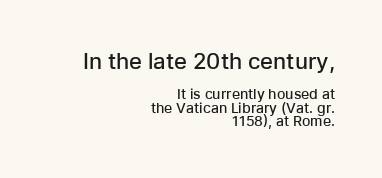
The image shows 22 px text type, upright; set right-aligned, tight line spacing (0.95x), normal letter spacing, not underlined; the first (top) block is 1.57x larger.
